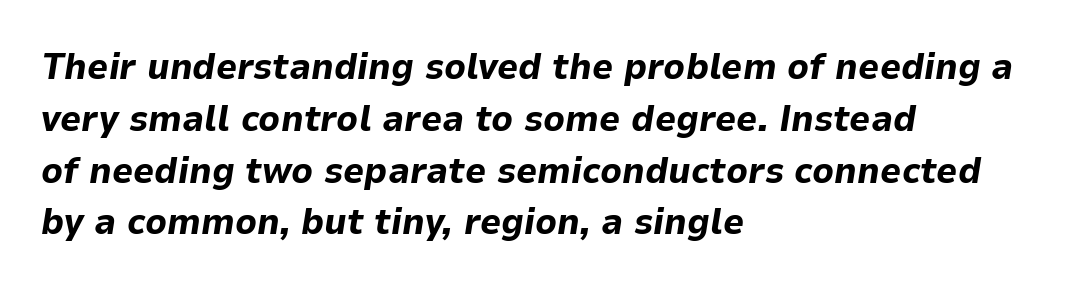
{"italic": "yes", "lean": "right", "slant_degrees": 9, "bold": "yes", "weight": "bold", "width": "normal", "stroke_contrast": "low", "x_height": "medium", "monospaced": "no", "underline": "no", "align": "left", "line_spacing": "normal", "line_spacing_ratio": 1.4, "letter_spacing": "normal", "letter_spacing_em": 0.0, "glyph_px": 37}
